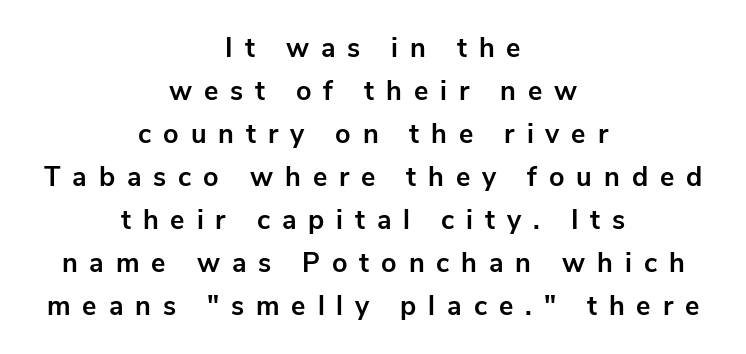
{"italic": "no", "bold": "yes", "underline": "no", "align": "center", "line_spacing": "normal", "line_spacing_ratio": 1.59, "letter_spacing": "wide", "letter_spacing_em": 0.44, "glyph_px": 27}
